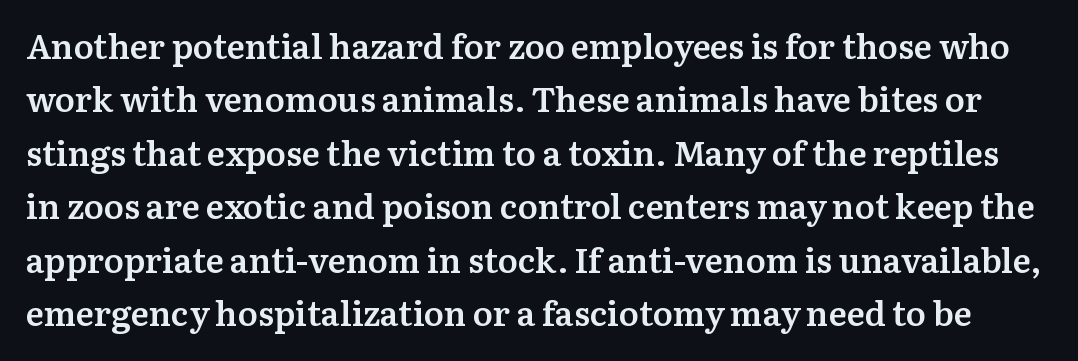
{"serif": "yes", "italic": "no", "bold": "semi", "weight": "semibold", "width": "normal", "stroke_contrast": "medium", "x_height": "medium", "monospaced": "no", "underline": "no", "line_spacing": "normal", "line_spacing_ratio": 1.57, "letter_spacing": "normal", "letter_spacing_em": 0.0, "glyph_px": 34}
